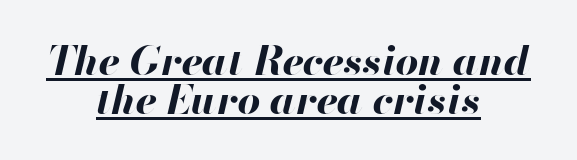
{"italic": "yes", "lean": "right", "slant_degrees": 13, "bold": "yes", "weight": "bold", "width": "normal", "stroke_contrast": "high", "x_height": "small", "monospaced": "no", "underline": "yes", "align": "center", "line_spacing": "tight", "line_spacing_ratio": 0.97, "letter_spacing": "normal", "letter_spacing_em": 0.0, "glyph_px": 40}
